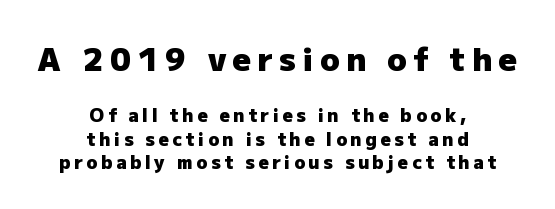
The image shows 32 px heavy sans-serif type, upright; set centered, normal line spacing (1.32x), unusually wide letter spacing (+0.2 em), not underlined; the first (top) block is 1.78x larger; low stroke contrast and a medium x-height.
